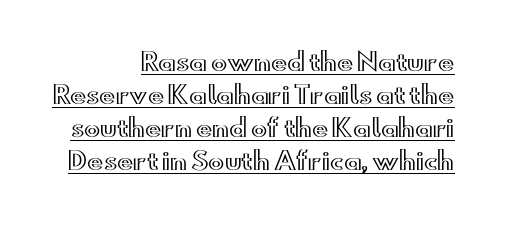
The image shows 24 px text type, upright; set right-aligned, normal line spacing (1.38x), normal letter spacing, underlined.
